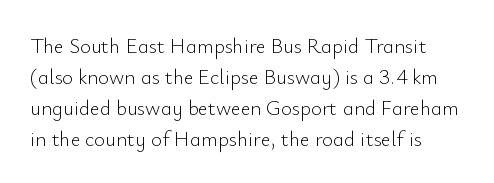
The image shows 21 px text type, upright; set normal line spacing (1.47x), normal letter spacing, not underlined.
